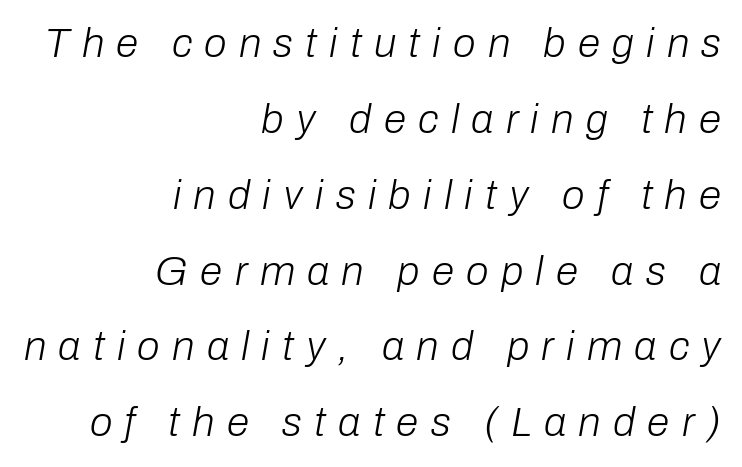
Q: Is the text bold? A: No.
Q: Is the text italic (slanted)? A: Yes, it leans right by about 10 degrees.
Q: Is the text underlined? A: No.
Q: How is the paragraph aligned? A: Right-aligned.
Q: Is the spacing between letters normal or unusually wide? A: Unusually wide.
Q: Width (condensed, normal, or wide)? A: Normal.
Q: Stroke contrast? A: Low.
Q: x-height? A: Medium.
Q: Monospaced? A: No.
